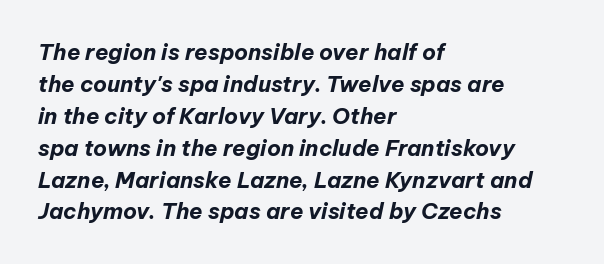
The image shows 22 px bold type, italic (leaning right); set left-aligned, normal line spacing (1.45x), normal letter spacing, not underlined.
